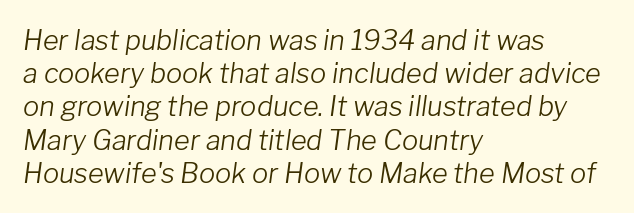
Q: Is the text bold? A: No.
Q: Is the text italic (slanted)? A: Yes, it leans right by about 8 degrees.
Q: Is the text underlined? A: No.
Q: How is the paragraph aligned? A: Left-aligned.
Q: Is the spacing between letters normal or unusually wide? A: Normal.
